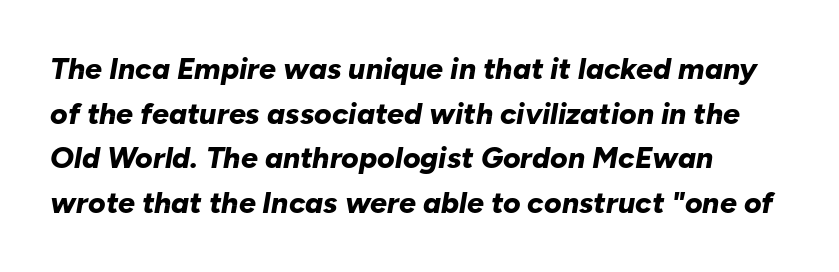
{"italic": "yes", "lean": "right", "slant_degrees": 10, "bold": "yes", "weight": "bold", "width": "normal", "stroke_contrast": "low", "x_height": "medium", "monospaced": "no", "underline": "no", "align": "left", "line_spacing": "normal", "line_spacing_ratio": 1.49, "letter_spacing": "normal", "letter_spacing_em": 0.0, "glyph_px": 30}
